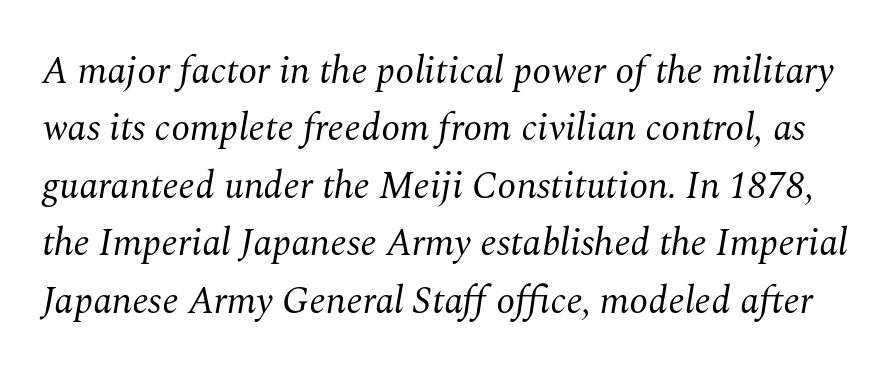
The image shows 38 px regular-weight serif type, italic (leaning right); set normal line spacing (1.51x), normal letter spacing, not underlined; medium stroke contrast and a medium x-height.
